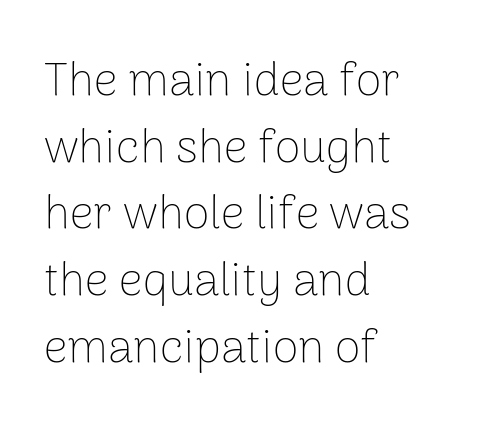
{"serif": "no", "italic": "no", "bold": "no", "weight": "thin", "width": "normal", "stroke_contrast": "low", "x_height": "medium", "monospaced": "no", "underline": "no", "align": "left", "line_spacing": "normal", "line_spacing_ratio": 1.42, "letter_spacing": "normal", "letter_spacing_em": 0.0, "glyph_px": 47}
